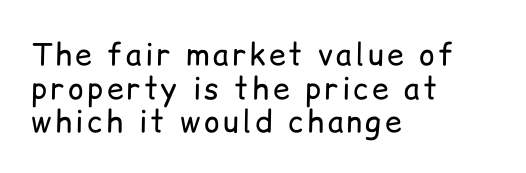
{"serif": "no", "italic": "no", "bold": "no", "weight": "regular", "width": "normal", "stroke_contrast": "low", "x_height": "medium", "monospaced": "no", "underline": "no", "align": "left", "line_spacing": "tight", "line_spacing_ratio": 1.12, "glyph_px": 30}
